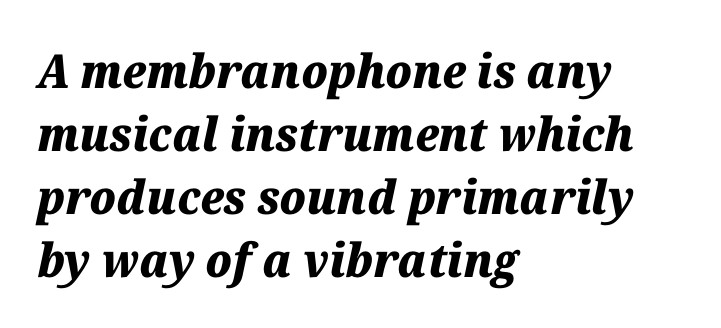
{"italic": "yes", "lean": "right", "slant_degrees": 12, "bold": "yes", "weight": "heavy", "width": "normal", "stroke_contrast": "medium", "x_height": "medium", "monospaced": "no", "underline": "no", "align": "left", "line_spacing": "normal", "line_spacing_ratio": 1.34, "letter_spacing": "normal", "letter_spacing_em": 0.0, "glyph_px": 47}
